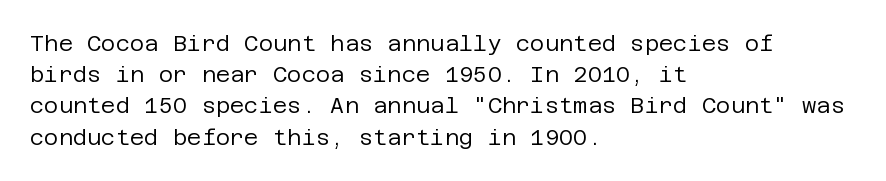
Q: Is the text bold? A: No.
Q: Is the text italic (slanted)? A: No, it is upright.
Q: Is the text underlined? A: No.
Q: How is the paragraph aligned? A: Left-aligned.
Q: Is the spacing between letters normal or unusually wide? A: Normal.
Q: Is the spacing between lines tight, normal or loose? A: Normal.
